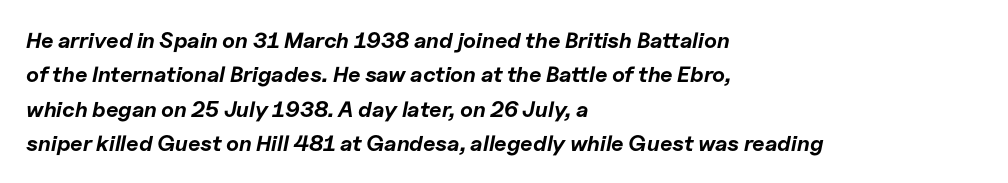
The image shows 22 px bold type, italic (leaning right); set left-aligned, normal line spacing (1.56x), normal letter spacing, not underlined.
